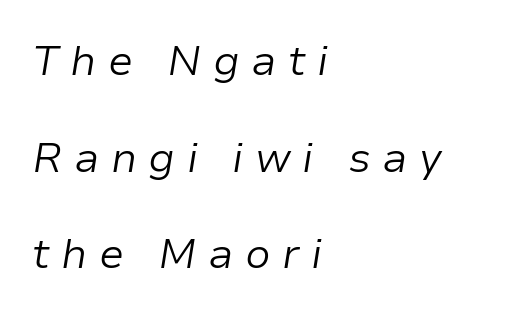
Every character sits at an angle, as italics do. Short note: letters widely spaced. Each letter keeps its own natural width here, so spacing adapts to shape. Every row of glyphs begins at an identical x-position on the left. Ink coverage per letter is moderate at most.
